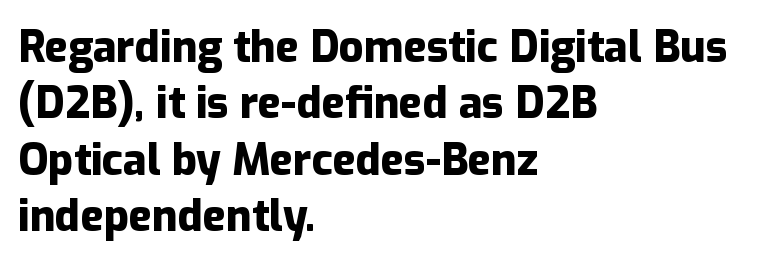
The image shows 43 px heavy sans-serif type, upright; set left-aligned, normal line spacing (1.31x), normal letter spacing, not underlined; low stroke contrast and a medium x-height.
